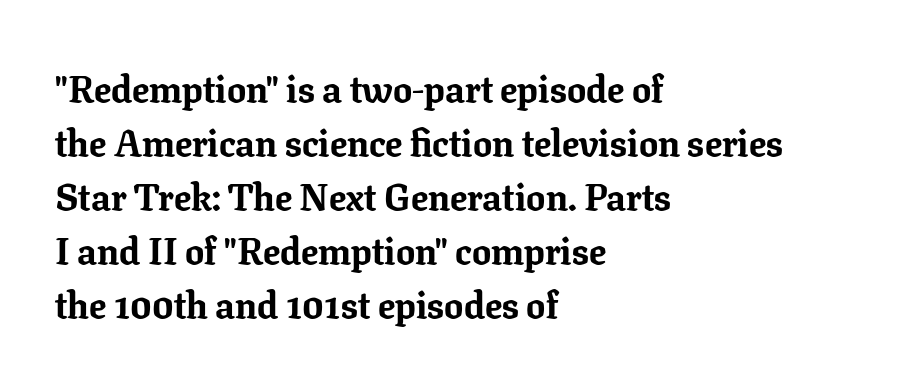
The image shows 38 px bold serif type, upright; set left-aligned, normal line spacing (1.42x), normal letter spacing, not underlined; low stroke contrast and a medium x-height.
